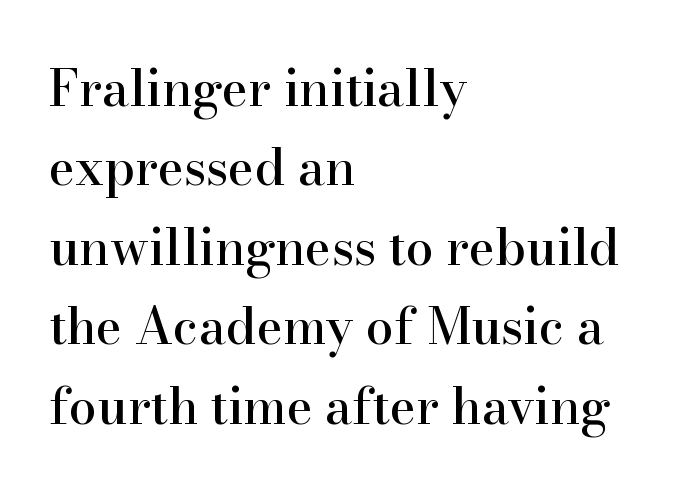
The image shows 50 px serif type, upright; set left-aligned, normal line spacing (1.59x), normal letter spacing, not underlined; high stroke contrast and a small x-height.
